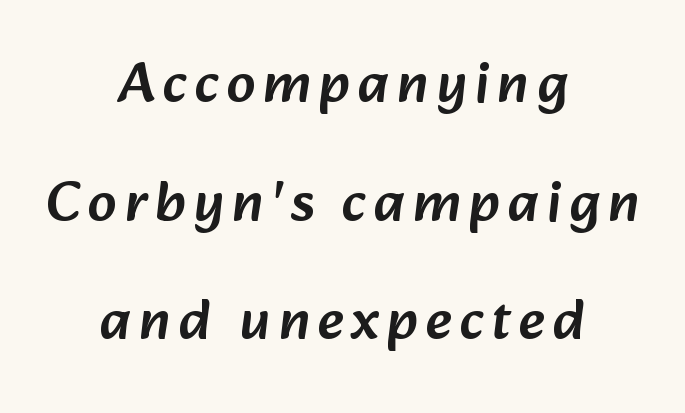
The image shows 57 px sans-serif type; set centered, loose line spacing (2.08x), not underlined; low stroke contrast and a medium x-height.
